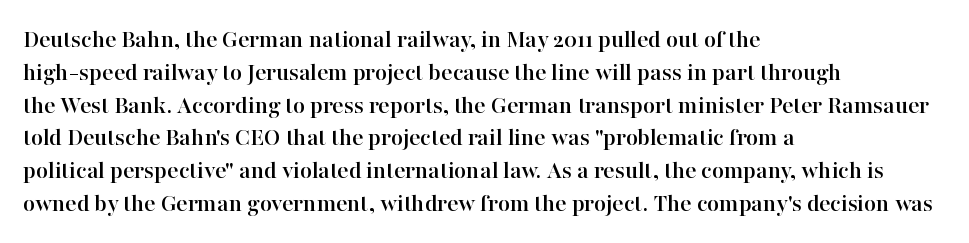
{"italic": "no", "underline": "no", "align": "left", "line_spacing": "normal", "line_spacing_ratio": 1.26, "letter_spacing": "normal", "letter_spacing_em": 0.0, "glyph_px": 26}
